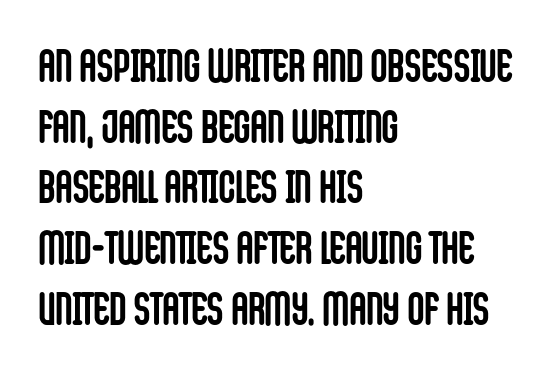
The image shows 46 px semibold, condensed sans-serif type, upright; set left-aligned, normal line spacing (1.32x), normal letter spacing, not underlined; low stroke contrast and a large x-height.
